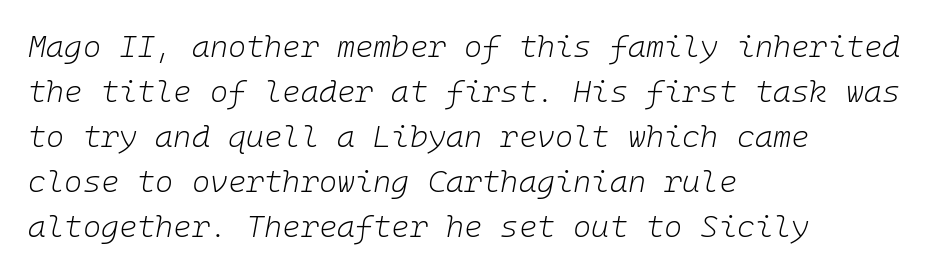
Emphasis-style slanted type is in use. Looks like terminal output: every glyph gets an equal slot. The space beneath each line is pristine and unruled. Short note: letters normally spaced. The font is comparable to plain body text, perhaps lighter. The paragraph has a hard left edge and a soft right edge.
